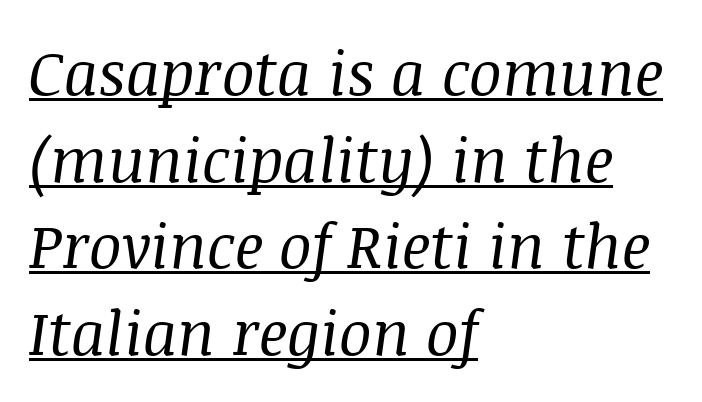
Q: Is the text bold? A: No.
Q: Is the text italic (slanted)? A: Yes, it leans right by about 8 degrees.
Q: Is the typeface a serif or a sans-serif typeface? A: Serif.
Q: Is the text underlined? A: Yes.
Q: How is the paragraph aligned? A: Left-aligned.
Q: Is the spacing between letters normal or unusually wide? A: Normal.
Q: Is the spacing between lines tight, normal or loose? A: Normal.
Q: Width (condensed, normal, or wide)? A: Normal.
Q: Stroke contrast? A: Medium.
Q: x-height? A: Large.
Q: Monospaced? A: No.
